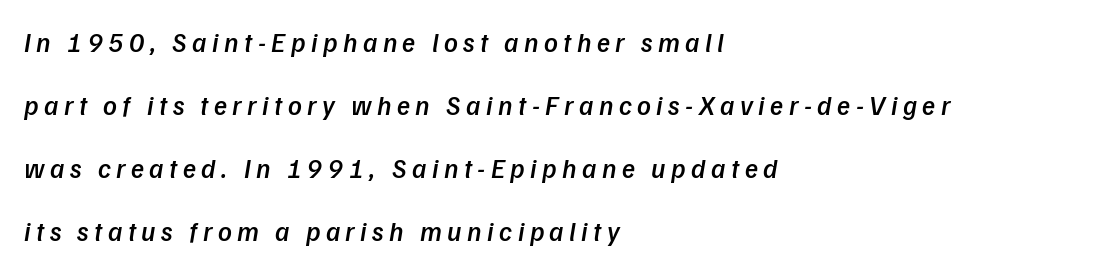
The image shows 27 px text type, italic (leaning right); set left-aligned, loose line spacing (2.33x), unusually wide letter spacing (+0.2 em), not underlined.
